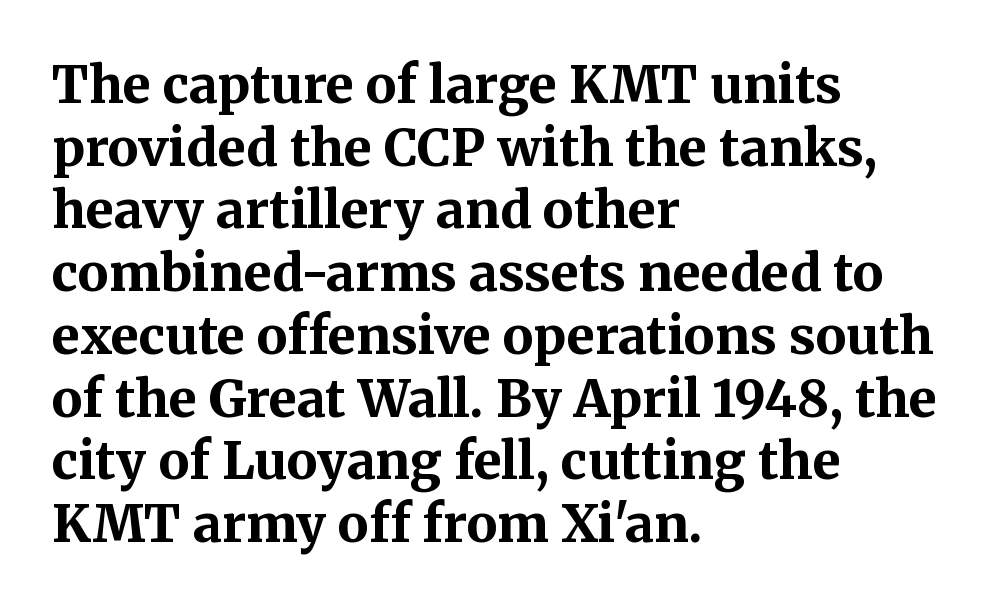
Varying glyph widths throughout — classic text-font behaviour. The face used here has the dense, thick strokes of a bold. Are there feet on the stems? There are — it's a serif. If you drew a line through each stem, it would be perfectly vertical. The glyphs are unaccompanied by any horizontal stroke below them.
